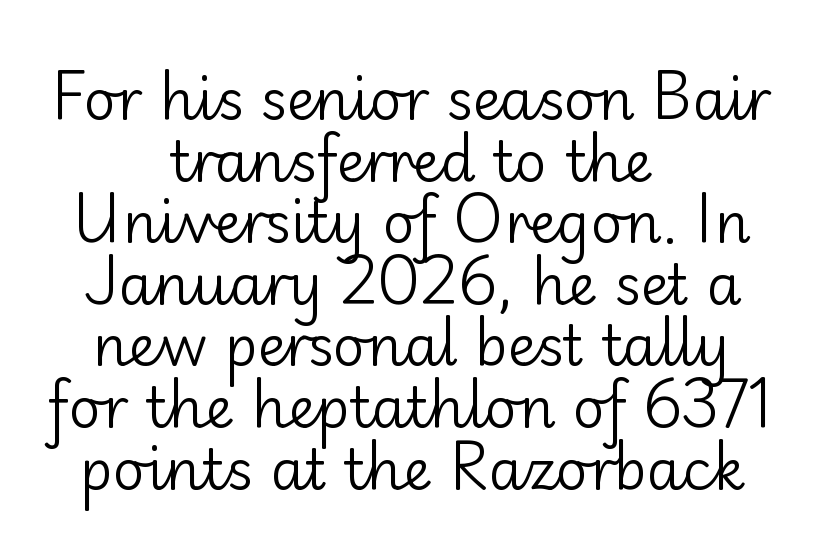
Q: Is the text bold? A: No.
Q: Is the text italic (slanted)? A: No, it is upright.
Q: Is the typeface a serif or a sans-serif typeface? A: Sans-serif.
Q: Is the text underlined? A: No.
Q: How is the paragraph aligned? A: Centered.
Q: Is the spacing between letters normal or unusually wide? A: Normal.
Q: Is the spacing between lines tight, normal or loose? A: Tight.
Q: Width (condensed, normal, or wide)? A: Normal.
Q: Stroke contrast? A: Low.
Q: x-height? A: Small.
Q: Monospaced? A: No.
